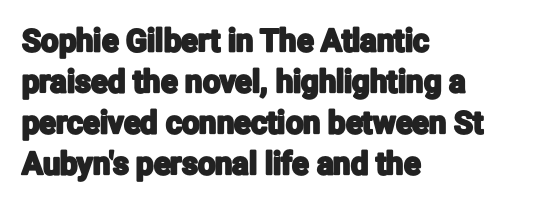
{"serif": "no", "italic": "no", "width": "condensed", "stroke_contrast": "low", "x_height": "medium", "monospaced": "no", "underline": "no", "align": "left", "line_spacing": "normal", "line_spacing_ratio": 1.32, "letter_spacing": "normal", "letter_spacing_em": 0.0, "glyph_px": 31}
